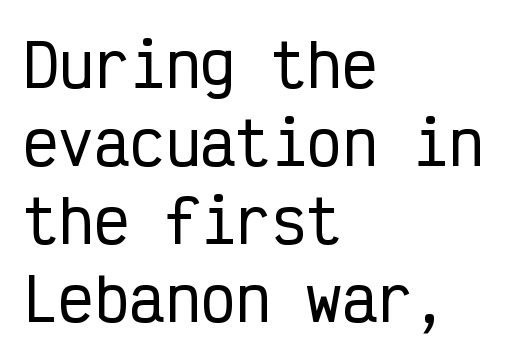
{"serif": "no", "italic": "no", "width": "condensed", "stroke_contrast": "low", "x_height": "medium", "monospaced": "yes", "underline": "no", "align": "left", "line_spacing": "normal", "line_spacing_ratio": 1.32, "letter_spacing": "normal", "letter_spacing_em": 0.0, "glyph_px": 59}
